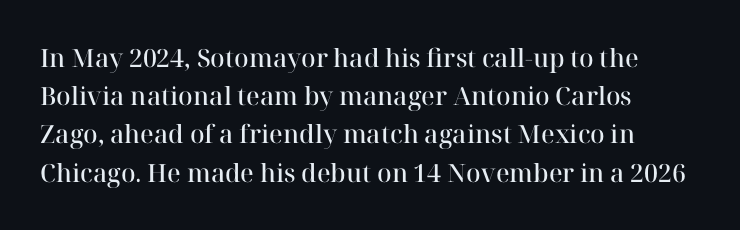
Q: Is the text bold? A: Semi-bold.
Q: Is the text italic (slanted)? A: No, it is upright.
Q: Is the text underlined? A: No.
Q: How is the paragraph aligned? A: Left-aligned.
Q: Is the spacing between letters normal or unusually wide? A: Normal.
Q: Is the spacing between lines tight, normal or loose? A: Normal.
